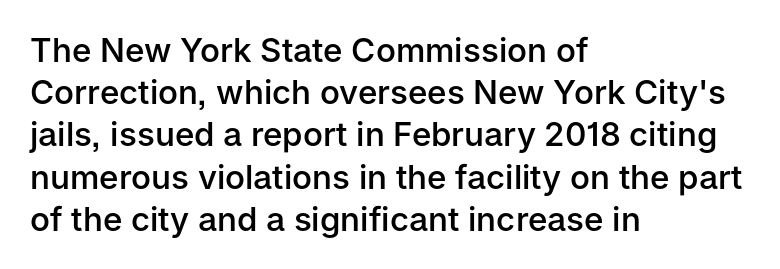
Q: Is the text bold? A: Semi-bold.
Q: Is the text italic (slanted)? A: No, it is upright.
Q: Is the typeface a serif or a sans-serif typeface? A: Sans-serif.
Q: Is the text underlined? A: No.
Q: How is the paragraph aligned? A: Left-aligned.
Q: Is the spacing between letters normal or unusually wide? A: Normal.
Q: Is the spacing between lines tight, normal or loose? A: Normal.
Q: Width (condensed, normal, or wide)? A: Normal.
Q: Stroke contrast? A: Low.
Q: x-height? A: Medium.
Q: Monospaced? A: No.
